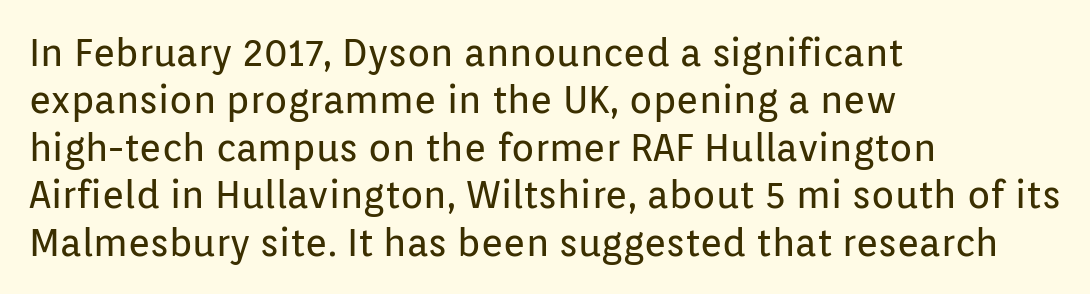
Q: Is the text bold? A: No.
Q: Is the text italic (slanted)? A: No, it is upright.
Q: Is the typeface a serif or a sans-serif typeface? A: Sans-serif.
Q: Is the text underlined? A: No.
Q: How is the paragraph aligned? A: Left-aligned.
Q: Is the spacing between letters normal or unusually wide? A: Normal.
Q: Is the spacing between lines tight, normal or loose? A: Normal.
Q: Width (condensed, normal, or wide)? A: Normal.
Q: Stroke contrast? A: Low.
Q: x-height? A: Medium.
Q: Monospaced? A: No.
